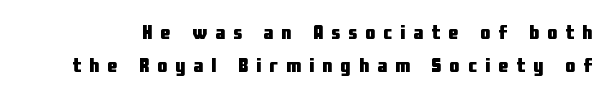
{"italic": "no", "bold": "yes", "underline": "no", "line_spacing": "normal", "line_spacing_ratio": 1.65, "letter_spacing": "wide", "letter_spacing_em": 0.41, "glyph_px": 20}
